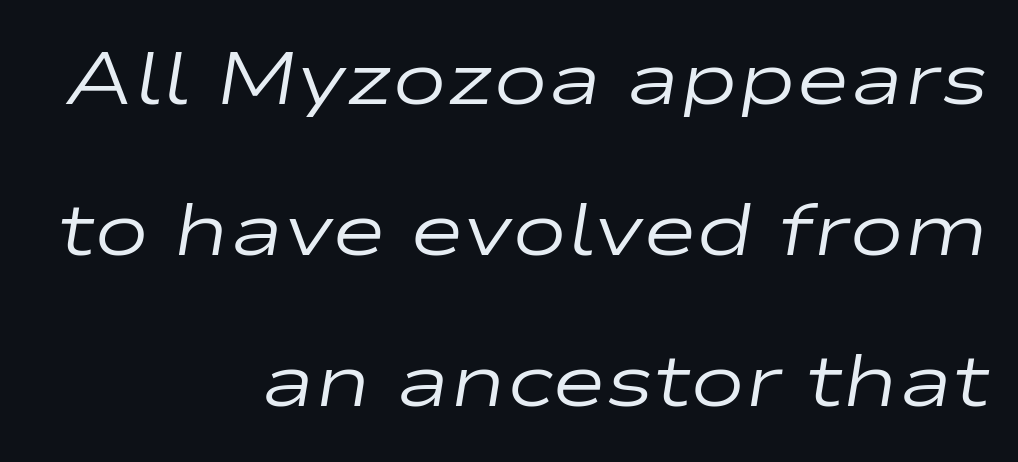
Counters stay open thanks to moderate or lighter strokes. The passage shown is not underscored anywhere. This sample trades compactness for vertical openness between lines. Compared with typical body copy, the letter spacing here is the same.
